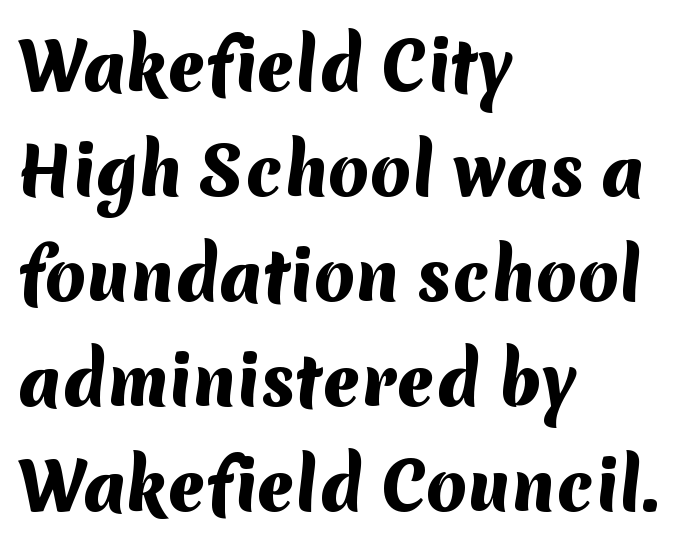
Horizontal alignment here is leftward, the default for most running prose. The specimen omits any rule beneath the text block's lines. The block of text has a typical density, with ordinary space between rows. The rendering keeps characters at their native spacing. The rendering uses natural spacing where letterforms have individual widths. The typeface chosen for these lines omits serifs.
